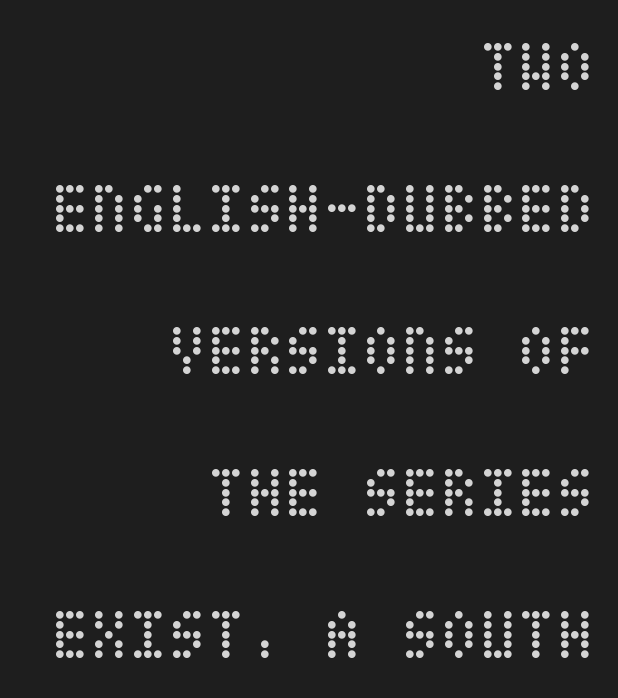
The image shows 71 px regular-weight, condensed type, upright; set right-aligned, loose line spacing (2.0x), normal letter spacing, not underlined; low stroke contrast and a large x-height.
